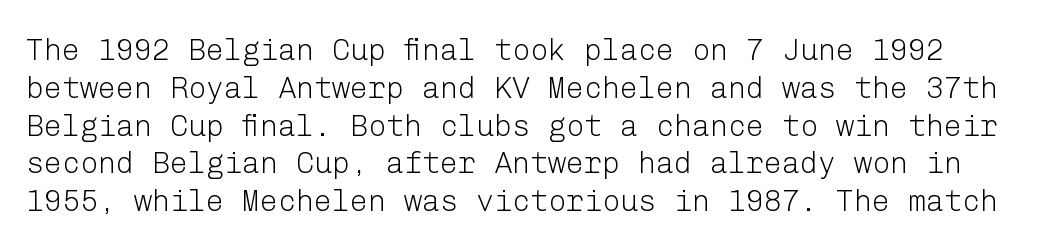
The image shows 30 px light sans-serif type, upright; set normal line spacing (1.26x), normal letter spacing, not underlined; low stroke contrast and a medium x-height.
